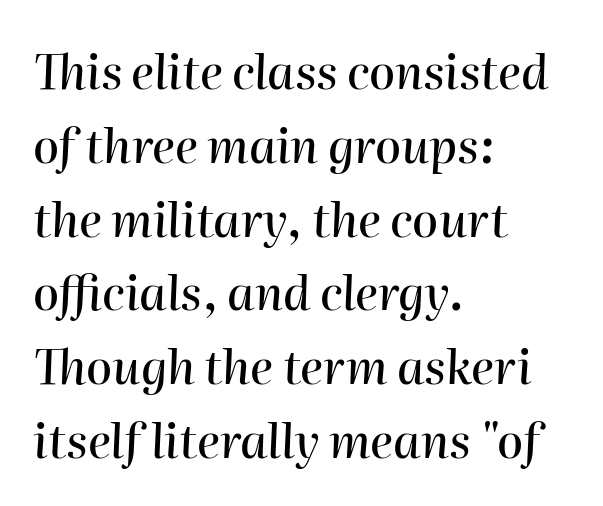
Layout note: lines flush left. A typesetter would call this leading conventional body-copy spacing. A typesetter would call this proportional, since set widths differ per character. Lines of text with bare space underneath. Rendered with sloped, italic letterforms.
